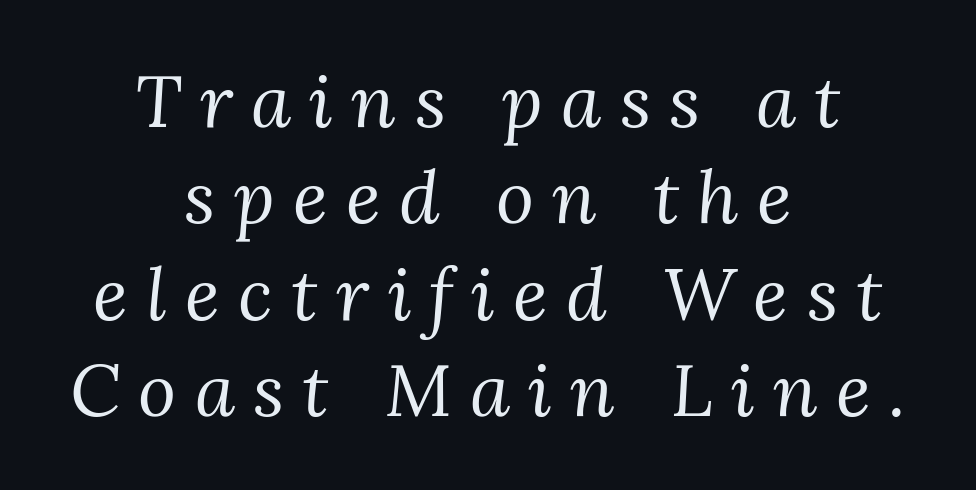
Q: Is the text bold? A: No.
Q: Is the text italic (slanted)? A: Yes, it leans right by about 3 degrees.
Q: Is the typeface a serif or a sans-serif typeface? A: Serif.
Q: Is the text underlined? A: No.
Q: How is the paragraph aligned? A: Centered.
Q: Is the spacing between letters normal or unusually wide? A: Unusually wide.
Q: Is the spacing between lines tight, normal or loose? A: Normal.
Q: Width (condensed, normal, or wide)? A: Normal.
Q: Stroke contrast? A: Medium.
Q: x-height? A: Medium.
Q: Monospaced? A: No.
